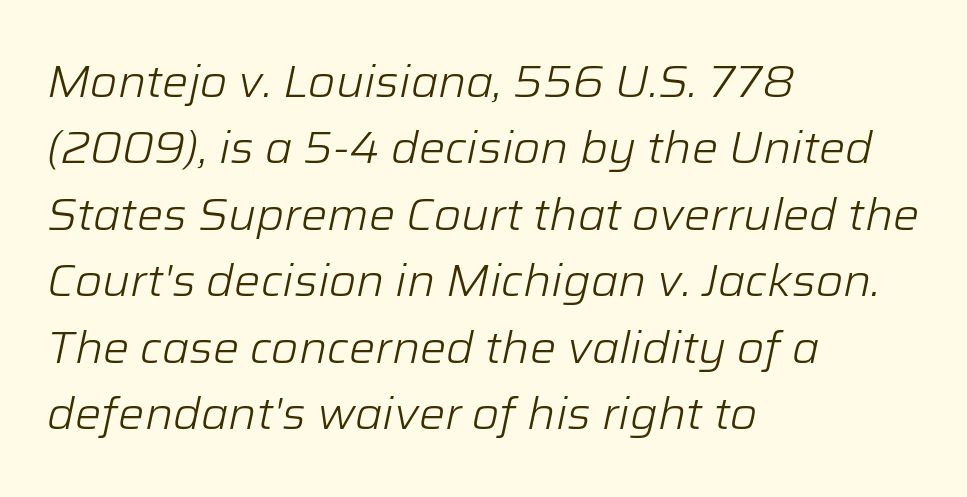
The image shows 44 px light type, italic (leaning right); set left-aligned, normal line spacing (1.51x), normal letter spacing, not underlined; low stroke contrast and a medium x-height.
